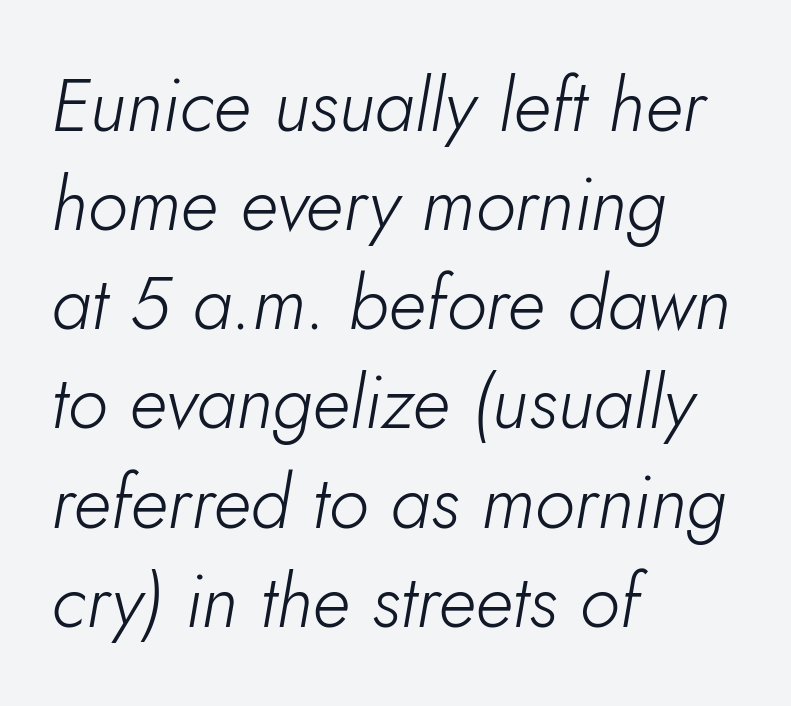
Rows of type keep a routine distance in the vertical direction. The strokes carry an ordinary text weight at most. A clean baseline with only descenders dipping below it. Do the characters align in a grid? No, the font is proportional. Horizontal alignment here is leftward, the default for most running prose.
